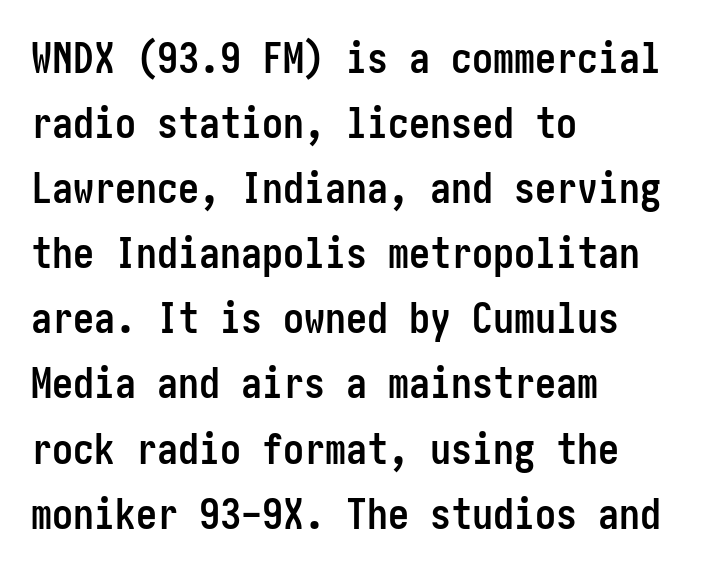
{"serif": "no", "italic": "no", "bold": "yes", "weight": "semibold", "width": "condensed", "stroke_contrast": "low", "x_height": "medium", "underline": "no", "align": "left", "line_spacing": "normal", "line_spacing_ratio": 1.55, "letter_spacing": "normal", "letter_spacing_em": 0.0, "glyph_px": 42}
